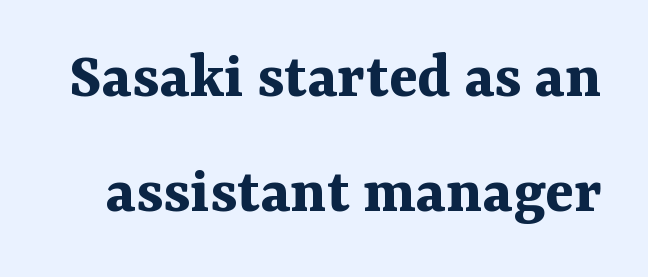
Q: Is the text bold? A: Yes.
Q: Is the text italic (slanted)? A: No, it is upright.
Q: Is the typeface a serif or a sans-serif typeface? A: Serif.
Q: Is the text underlined? A: No.
Q: Is the spacing between letters normal or unusually wide? A: Normal.
Q: Width (condensed, normal, or wide)? A: Normal.
Q: Stroke contrast? A: Medium.
Q: x-height? A: Medium.
Q: Monospaced? A: No.
